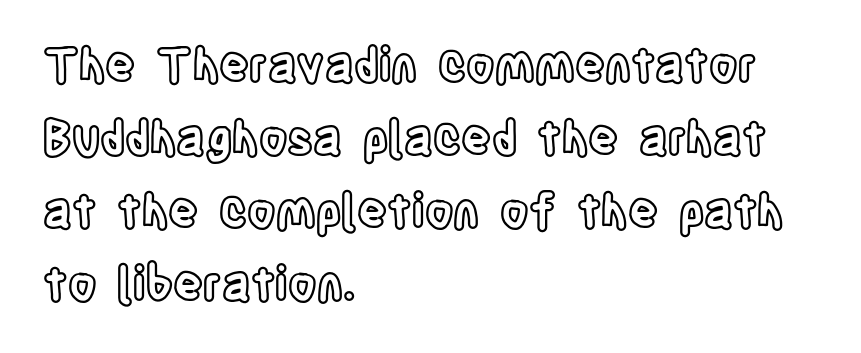
{"italic": "no", "width": "condensed", "x_height": "large", "monospaced": "no", "underline": "no", "align": "left", "line_spacing": "normal", "line_spacing_ratio": 1.59, "letter_spacing": "normal", "letter_spacing_em": 0.0, "glyph_px": 46}
